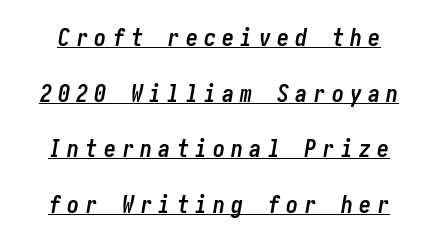
{"italic": "yes", "lean": "right", "slant_degrees": 10, "bold": "yes", "underline": "yes", "line_spacing": "loose", "line_spacing_ratio": 2.32, "letter_spacing": "wide", "letter_spacing_em": 0.26, "glyph_px": 24}
